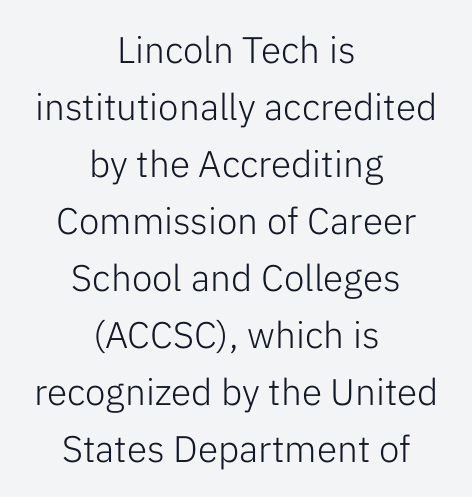
The compositor balanced each line on the midline. One glance says typical: line gaps are just what's usual. The characters are drawn with everyday or finer stroke widths. A typesetter would call this proportional, since set widths differ per character.
